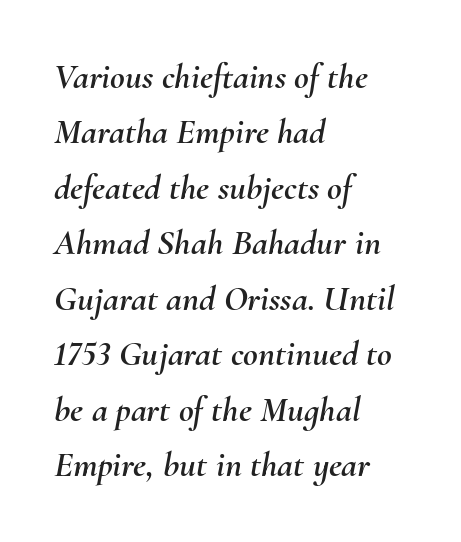
{"italic": "yes", "lean": "right", "slant_degrees": 10, "width": "normal", "stroke_contrast": "medium", "x_height": "small", "monospaced": "no", "underline": "no", "align": "left", "line_spacing": "normal", "line_spacing_ratio": 1.54, "letter_spacing": "normal", "letter_spacing_em": 0.0, "glyph_px": 36}
